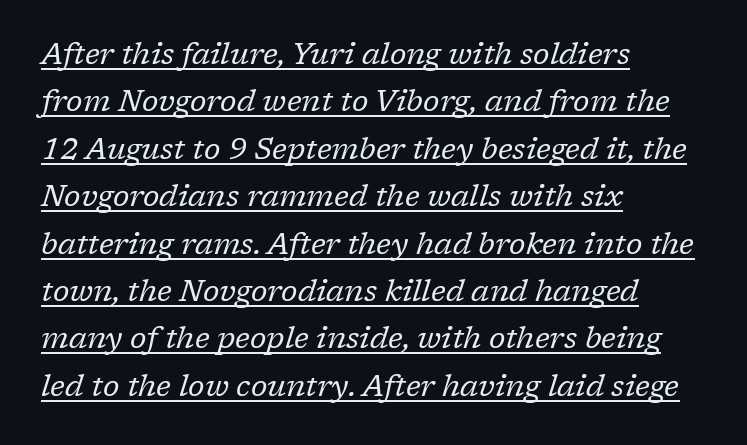
Q: Is the text bold? A: No.
Q: Is the text italic (slanted)? A: Yes, it leans right by about 17 degrees.
Q: Is the typeface a serif or a sans-serif typeface? A: Serif.
Q: Is the text underlined? A: Yes.
Q: How is the paragraph aligned? A: Left-aligned.
Q: Is the spacing between letters normal or unusually wide? A: Normal.
Q: Is the spacing between lines tight, normal or loose? A: Normal.
Q: Width (condensed, normal, or wide)? A: Normal.
Q: Stroke contrast? A: Low.
Q: x-height? A: Medium.
Q: Monospaced? A: No.
